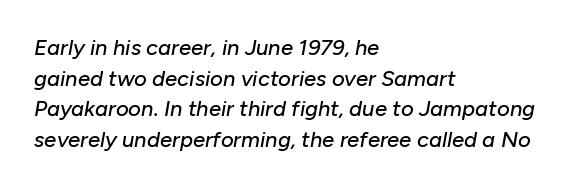
The image shows 22 px text type, italic (leaning right); set left-aligned, normal line spacing (1.39x), normal letter spacing, not underlined.
